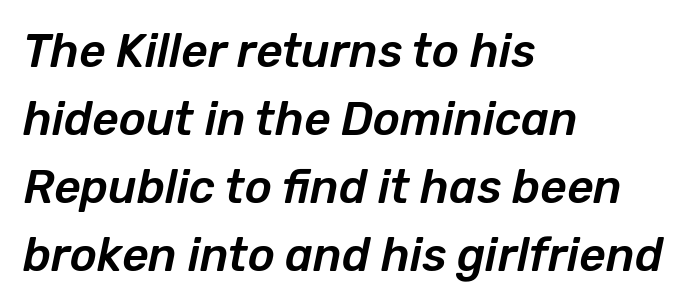
The image shows 46 px text type, italic (leaning right); set left-aligned, normal line spacing (1.48x), normal letter spacing, not underlined; low stroke contrast and a medium x-height.
